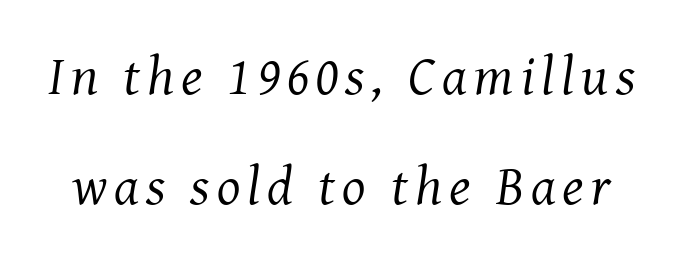
Q: Is the text bold? A: No.
Q: Is the text italic (slanted)? A: Yes, it leans right by about 8 degrees.
Q: Is the typeface a serif or a sans-serif typeface? A: Serif.
Q: Is the text underlined? A: No.
Q: Is the spacing between lines tight, normal or loose? A: Loose.
Q: Width (condensed, normal, or wide)? A: Normal.
Q: Stroke contrast? A: Medium.
Q: x-height? A: Medium.
Q: Monospaced? A: No.
